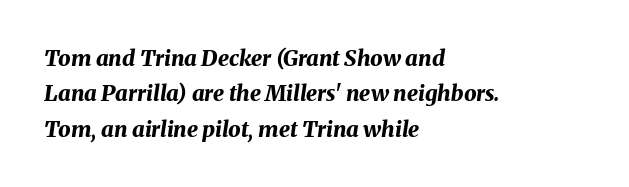
This block has exactly the height ordinary leading produces. The passage shown leans; its letterforms are oblique. Unmarked baselines from the first word to the last. A student would call this left alignment; a typographer would say flush left, rag right.
